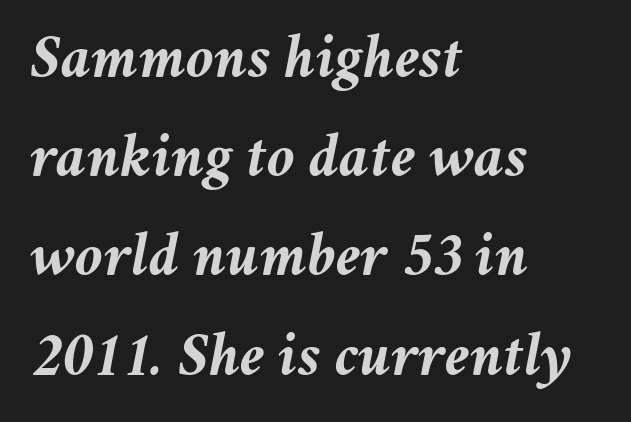
The image shows 64 px semibold type, italic (leaning right); set left-aligned, normal line spacing (1.55x), normal letter spacing, not underlined; medium stroke contrast and a medium x-height.
